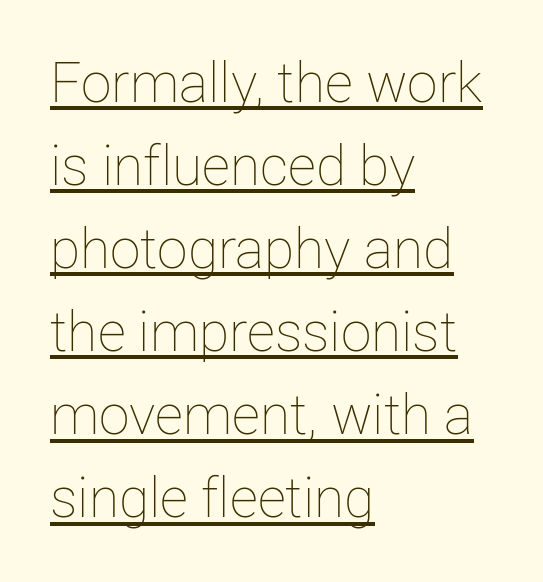
Q: Is the text bold? A: No.
Q: Is the text italic (slanted)? A: No, it is upright.
Q: Is the text underlined? A: Yes.
Q: How is the paragraph aligned? A: Left-aligned.
Q: Is the spacing between letters normal or unusually wide? A: Normal.
Q: Is the spacing between lines tight, normal or loose? A: Normal.
Q: Width (condensed, normal, or wide)? A: Normal.
Q: Stroke contrast? A: Low.
Q: x-height? A: Medium.
Q: Monospaced? A: No.
